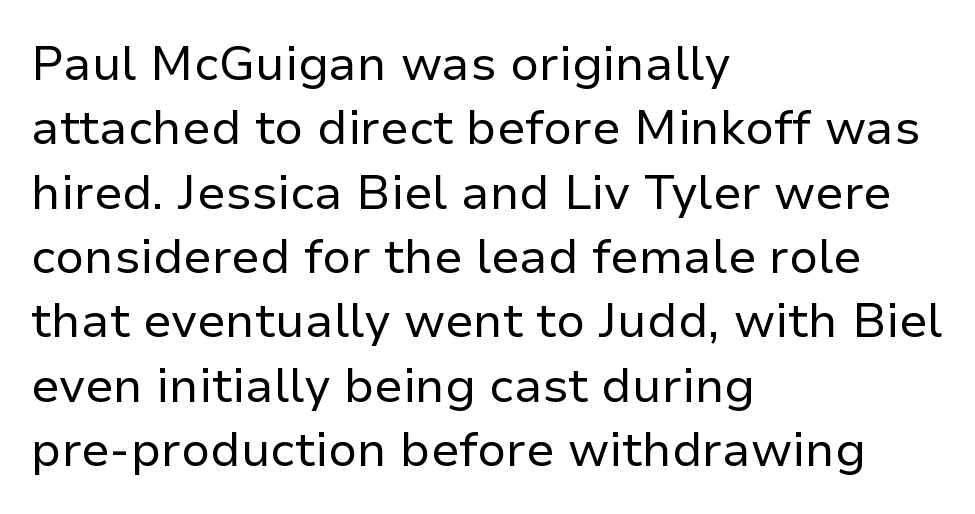
{"serif": "no", "italic": "no", "bold": "no", "weight": "regular", "width": "normal", "stroke_contrast": "low", "x_height": "medium", "monospaced": "no", "underline": "no", "align": "left", "line_spacing": "normal", "line_spacing_ratio": 1.34, "letter_spacing": "normal", "letter_spacing_em": 0.0, "glyph_px": 48}
